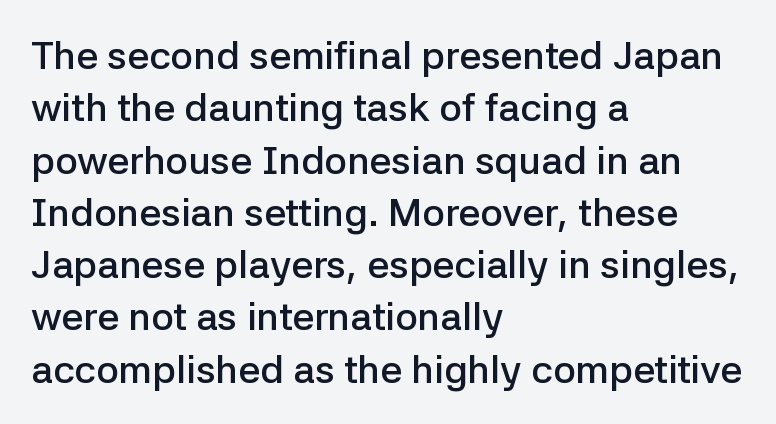
These lines carry some extra weight — a demibold, not a full bold. This sample has the flowing, uneven cadence of proportional lettering. Type without underlining. This is the regular roman posture of the typeface. Nothing sits at the stroke ends, so this counts as sans-serif.
